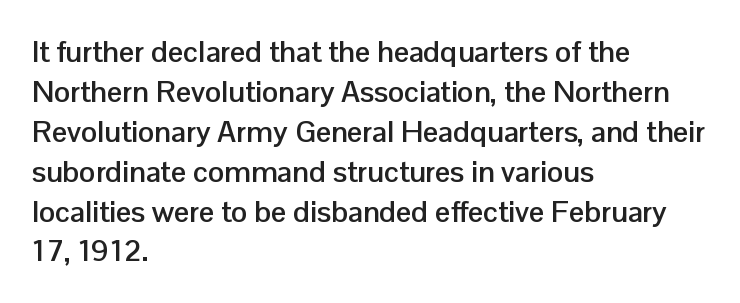
Q: Is the text bold? A: Yes.
Q: Is the text italic (slanted)? A: No, it is upright.
Q: Is the typeface a serif or a sans-serif typeface? A: Sans-serif.
Q: Is the text underlined? A: No.
Q: How is the paragraph aligned? A: Left-aligned.
Q: Is the spacing between letters normal or unusually wide? A: Normal.
Q: Is the spacing between lines tight, normal or loose? A: Normal.
Q: Width (condensed, normal, or wide)? A: Normal.
Q: Stroke contrast? A: Low.
Q: x-height? A: Medium.
Q: Monospaced? A: No.
